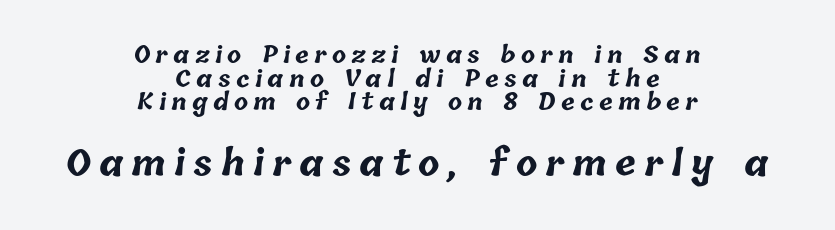
Q: Is the text bold? A: Yes.
Q: Is the text underlined? A: No.
Q: How is the paragraph aligned? A: Centered.
Q: Is the spacing between letters normal or unusually wide? A: Unusually wide.
Q: Is the spacing between lines tight, normal or loose? A: Tight.
Q: Which block of text is set in a larger size, the first (top) or the second (bottom)? A: The second (bottom) one.
Q: Width (condensed, normal, or wide)? A: Normal.
Q: Stroke contrast? A: Low.
Q: x-height? A: Medium.
Q: Monospaced? A: No.
